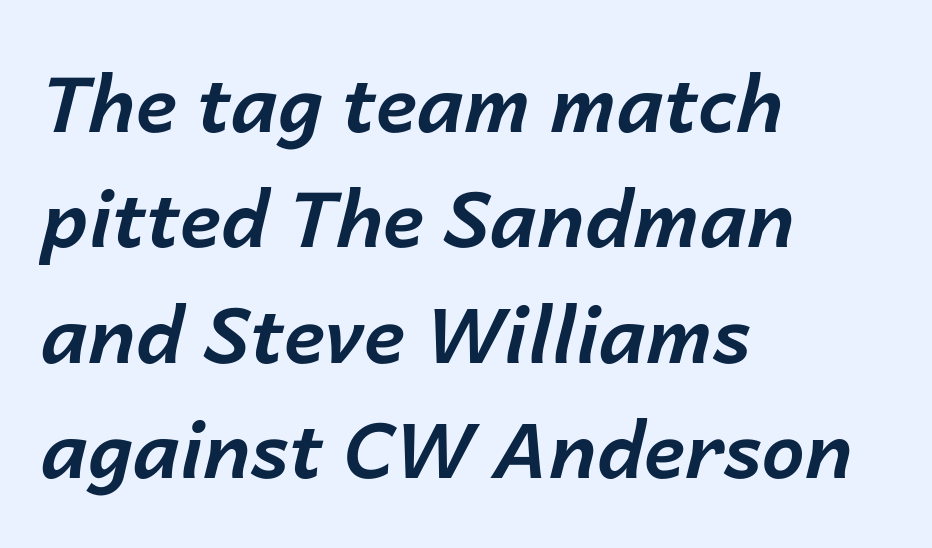
A typesetter would call this proportional, since set widths differ per character. Honestly, the letter spacing is just normal — you wouldn't notice it. Would a proofreader flag this as italicized? Yes. Heavy, bold letterforms.
